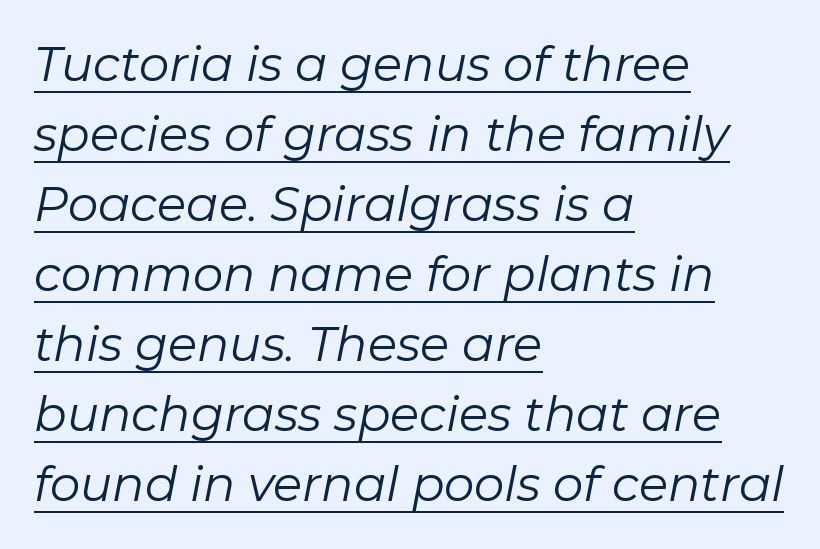
{"italic": "yes", "lean": "right", "slant_degrees": 11, "bold": "no", "weight": "regular", "width": "normal", "stroke_contrast": "low", "x_height": "medium", "monospaced": "no", "underline": "yes", "align": "left", "line_spacing": "normal", "line_spacing_ratio": 1.46, "letter_spacing": "normal", "letter_spacing_em": 0.0, "glyph_px": 48}
